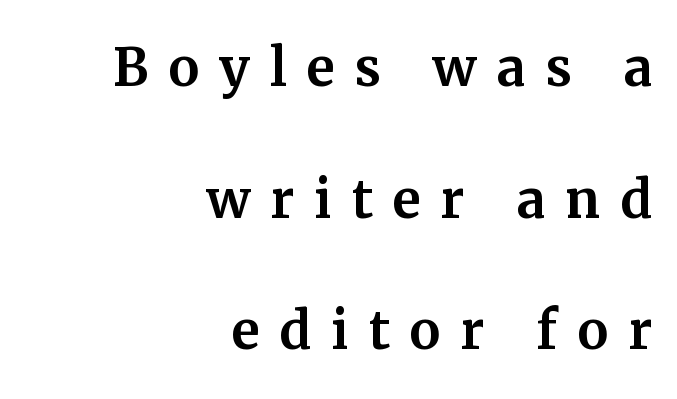
{"serif": "yes", "italic": "no", "width": "normal", "stroke_contrast": "medium", "x_height": "medium", "monospaced": "no", "underline": "no", "align": "right", "line_spacing_ratio": 1.88, "letter_spacing": "wide", "letter_spacing_em": 0.28, "glyph_px": 70}
